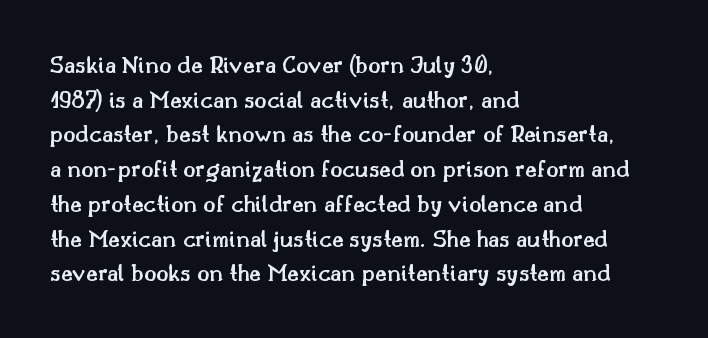
{"italic": "no", "bold": "semi", "underline": "no", "align": "left", "line_spacing": "normal", "line_spacing_ratio": 1.39, "letter_spacing": "normal", "letter_spacing_em": 0.0, "glyph_px": 25}
